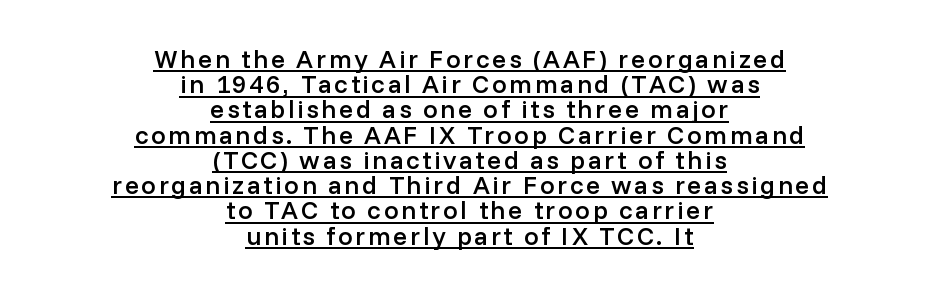
{"italic": "no", "bold": "semi", "underline": "yes", "align": "center", "line_spacing": "tight", "line_spacing_ratio": 0.97, "glyph_px": 26}
